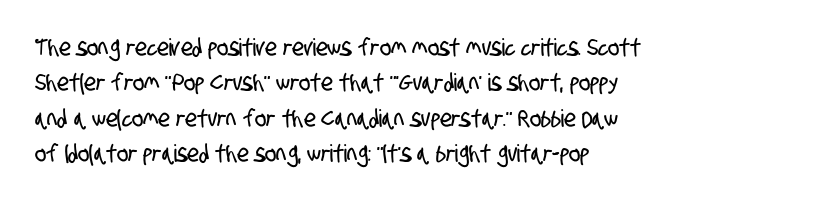
The image shows 24 px text type; set left-aligned, normal line spacing (1.47x), normal letter spacing, not underlined.
